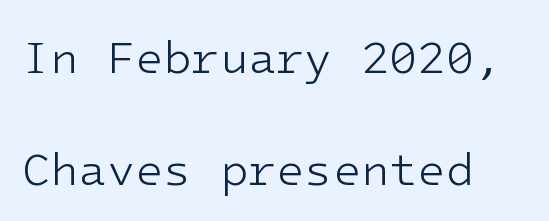
The designer dialed line spacing up above the default. Each letter's strokes conclude bluntly, with no projecting serifs. A clean baseline with only descenders dipping below it. Typeset ragged right — the left edge is the straight one. This sample uses an upright cut, with every glyph sitting square on the baseline. The strokes carry an ordinary text weight at most.
